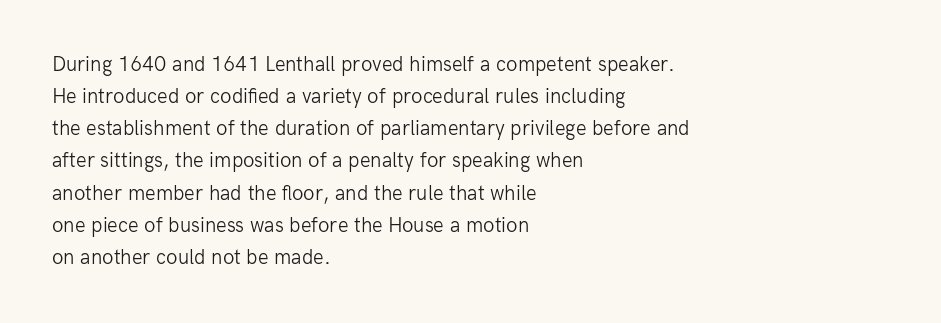
{"italic": "no", "bold": "no", "underline": "no", "align": "left", "line_spacing": "normal", "line_spacing_ratio": 1.53, "letter_spacing": "normal", "letter_spacing_em": 0.0, "glyph_px": 21}
